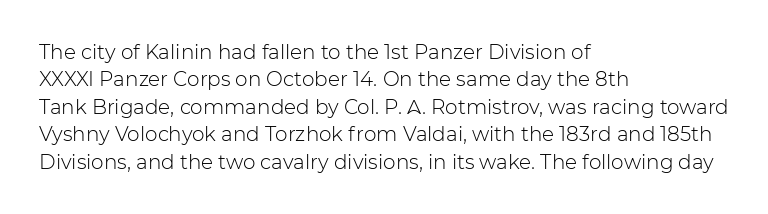
Caption: standard tracking, unaltered. Alignment: flush left. Line spacing here is normal. Weight: not bold — regular or lighter.
